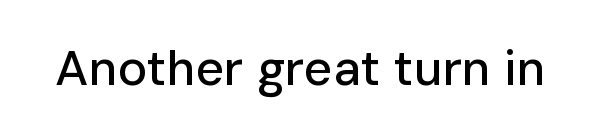
The image shows 49 px sans-serif type, upright; set normal letter spacing, not underlined; low stroke contrast and a medium x-height.
